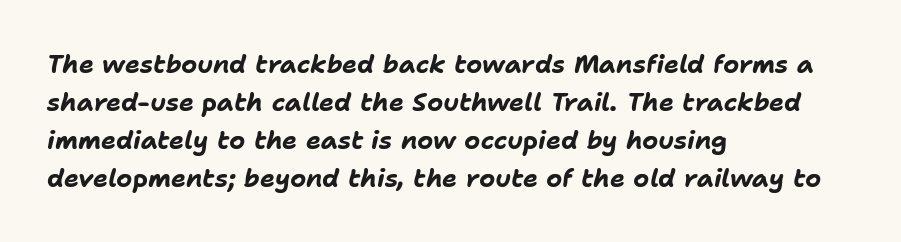
Q: Is the text bold? A: Yes.
Q: Is the text italic (slanted)? A: Yes, it leans right by about 11 degrees.
Q: Is the text underlined? A: No.
Q: How is the paragraph aligned? A: Left-aligned.
Q: Is the spacing between letters normal or unusually wide? A: Normal.
Q: Is the spacing between lines tight, normal or loose? A: Normal.
